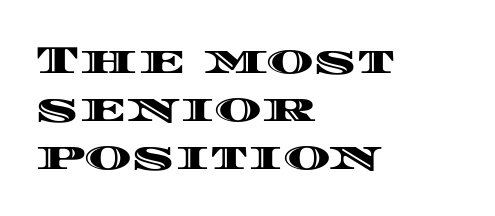
Q: Is the text italic (slanted)? A: No, it is upright.
Q: Is the text underlined? A: No.
Q: How is the paragraph aligned? A: Left-aligned.
Q: Is the spacing between letters normal or unusually wide? A: Normal.
Q: Width (condensed, normal, or wide)? A: Wide.
Q: x-height? A: Large.
Q: Monospaced? A: No.
